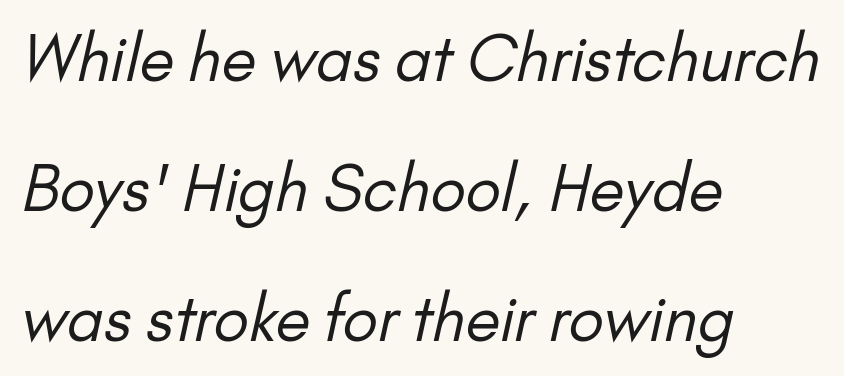
{"serif": "no", "bold": "no", "weight": "regular", "width": "normal", "stroke_contrast": "low", "x_height": "small", "monospaced": "no", "underline": "no", "align": "left", "line_spacing": "loose", "line_spacing_ratio": 2.06, "letter_spacing": "normal", "letter_spacing_em": 0.0, "glyph_px": 63}
